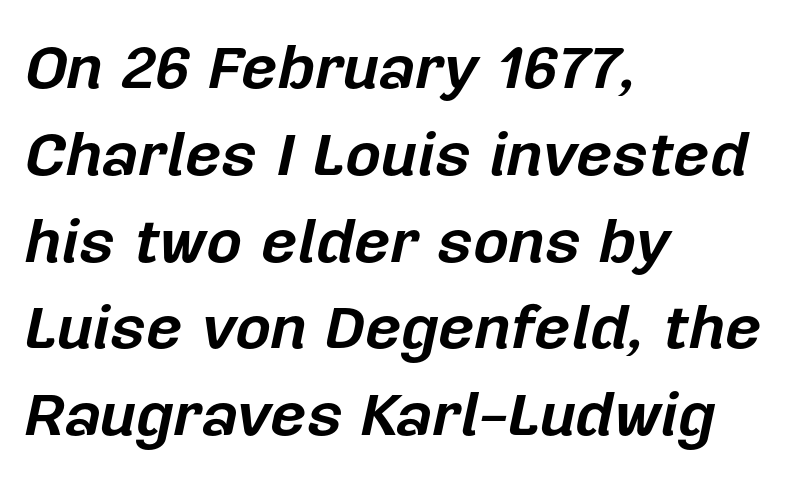
Each new line begins a customary step beneath the previous one. The zone under the glyphs is completely vacant. Look at the tracking — it's just the regular setting, nothing added. Is the type slanted? Yes — the strokes lean at a clear angle.
